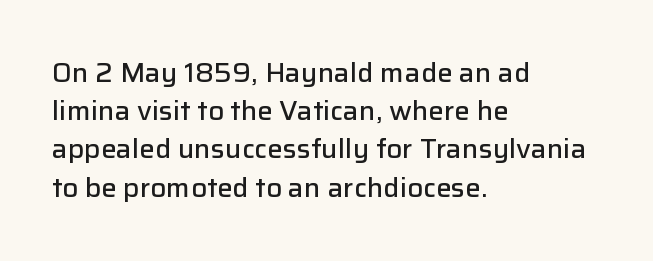
These lines keep a tight, regular rhythm from letter to letter. The rag falls on the right side of this text block. Glance below the letters and you will spot only blank space. Interline gaps are of average width in this sample.
